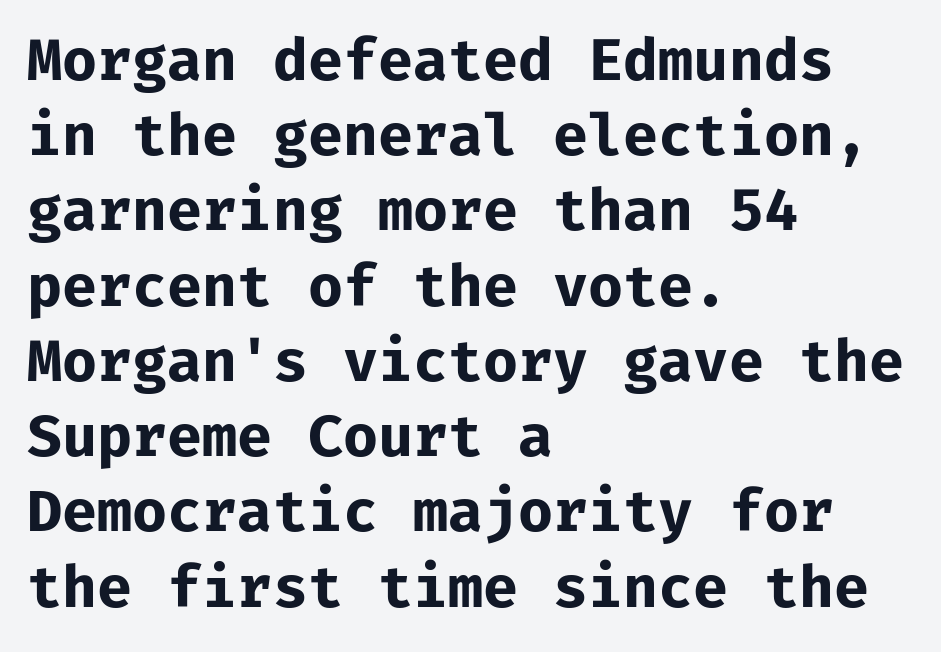
The image shows 57 px bold sans-serif type, upright, monospaced; set left-aligned, normal line spacing (1.32x), normal letter spacing, not underlined; low stroke contrast and a medium x-height.
